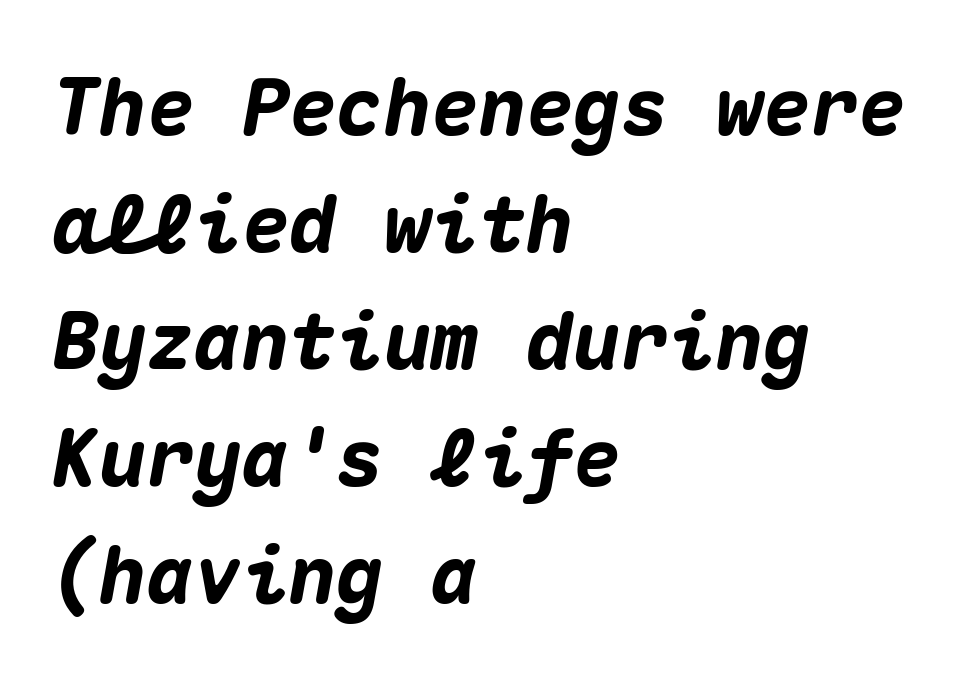
{"italic": "yes", "lean": "right", "slant_degrees": 10, "bold": "yes", "weight": "heavy", "width": "normal", "stroke_contrast": "medium", "x_height": "medium", "monospaced": "yes", "underline": "no", "align": "left", "line_spacing": "normal", "line_spacing_ratio": 1.48, "letter_spacing": "normal", "letter_spacing_em": 0.0, "glyph_px": 79}
